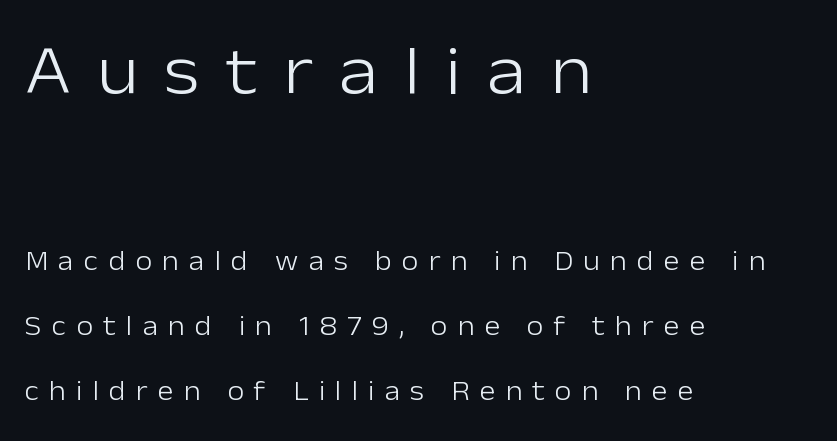
Q: Is the text bold? A: No.
Q: Is the text italic (slanted)? A: No, it is upright.
Q: Is the typeface a serif or a sans-serif typeface? A: Sans-serif.
Q: Is the text underlined? A: No.
Q: How is the paragraph aligned? A: Left-aligned.
Q: Is the spacing between letters normal or unusually wide? A: Unusually wide.
Q: Is the spacing between lines tight, normal or loose? A: Loose.
Q: Which block of text is set in a larger size, the first (top) or the second (bottom)? A: The first (top) one.
Q: Width (condensed, normal, or wide)? A: Normal.
Q: Stroke contrast? A: Low.
Q: x-height? A: Medium.
Q: Monospaced? A: No.
